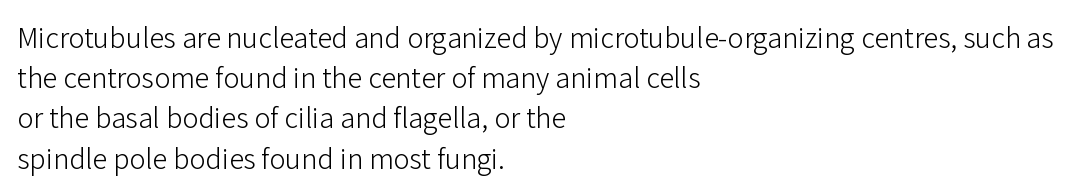
Designer's note — italics off, roman on. Where is the straight margin? On the left. The passage shown is typed in a proportional face where columns would drift. Regular leading. Font category for this specimen: sans-serif. Nothing heavy about these letters — not bold at all.
